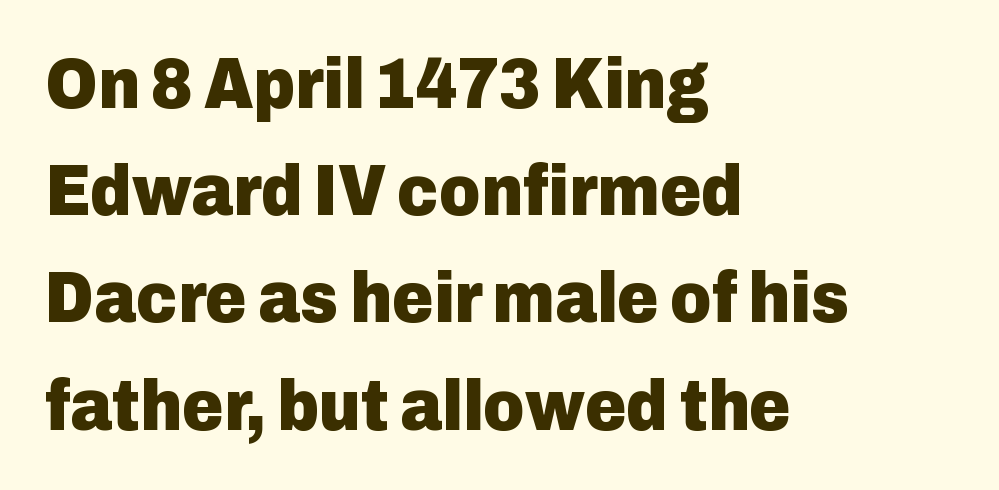
{"serif": "no", "italic": "no", "bold": "yes", "weight": "heavy", "width": "normal", "stroke_contrast": "low", "x_height": "medium", "monospaced": "no", "underline": "no", "align": "left", "line_spacing": "normal", "line_spacing_ratio": 1.51, "letter_spacing": "normal", "letter_spacing_em": 0.0, "glyph_px": 71}
